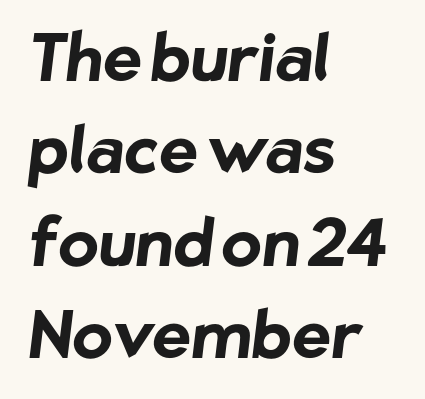
Q: Is the text bold? A: Yes.
Q: Is the typeface a serif or a sans-serif typeface? A: Sans-serif.
Q: Is the text underlined? A: No.
Q: How is the paragraph aligned? A: Left-aligned.
Q: Is the spacing between letters normal or unusually wide? A: Normal.
Q: Is the spacing between lines tight, normal or loose? A: Normal.
Q: Width (condensed, normal, or wide)? A: Normal.
Q: Stroke contrast? A: Low.
Q: x-height? A: Medium.
Q: Monospaced? A: No.
